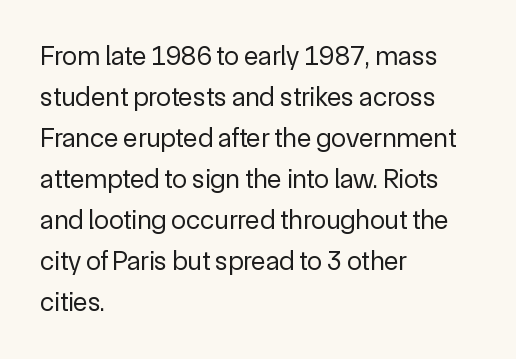
{"italic": "no", "bold": "no", "underline": "no", "align": "left", "line_spacing": "normal", "line_spacing_ratio": 1.52, "letter_spacing": "normal", "letter_spacing_em": 0.0, "glyph_px": 27}
